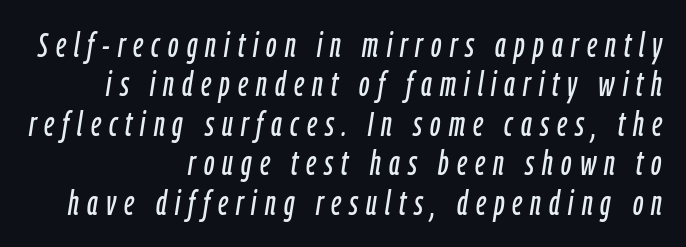
{"italic": "yes", "lean": "right", "slant_degrees": 9, "width": "condensed", "stroke_contrast": "low", "x_height": "medium", "monospaced": "no", "underline": "no", "align": "right", "line_spacing_ratio": 1.16, "letter_spacing": "wide", "letter_spacing_em": 0.24, "glyph_px": 34}
